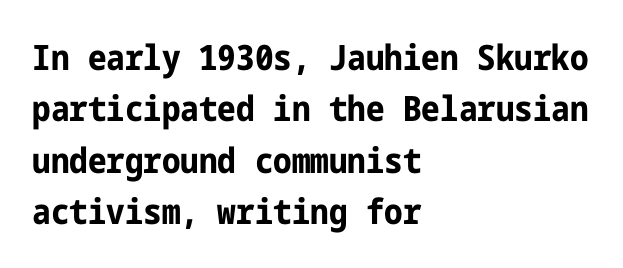
The image shows 35 px bold, condensed sans-serif type, upright; set left-aligned, normal line spacing (1.47x), normal letter spacing, not underlined; low stroke contrast and a medium x-height.
